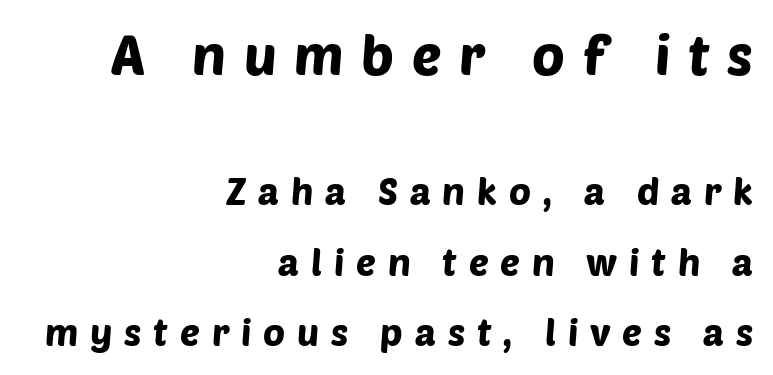
The image shows 55 px sans-serif type; set right-aligned, loose line spacing (1.9x), unusually wide letter spacing (+0.32 em), not underlined; the first (top) block is 1.49x larger; low stroke contrast and a large x-height.
